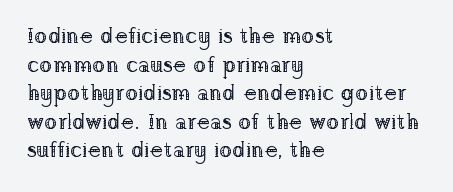
Check the space under the baseline: it is left empty. Characters follow at the spacing the type designer built in. These glyphs show unthickened strokes, regular width or finer. This is the regular roman posture of the typeface. A typesetter would call this leading conventional body-copy spacing. The compositor pushed each line to the left boundary.
